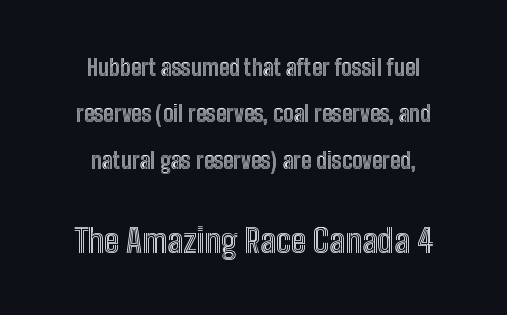
The image shows 33 px condensed type, upright; set centered, loose line spacing (2.11x), normal letter spacing, not underlined; the second (bottom) block is 1.5x larger; a medium x-height.
